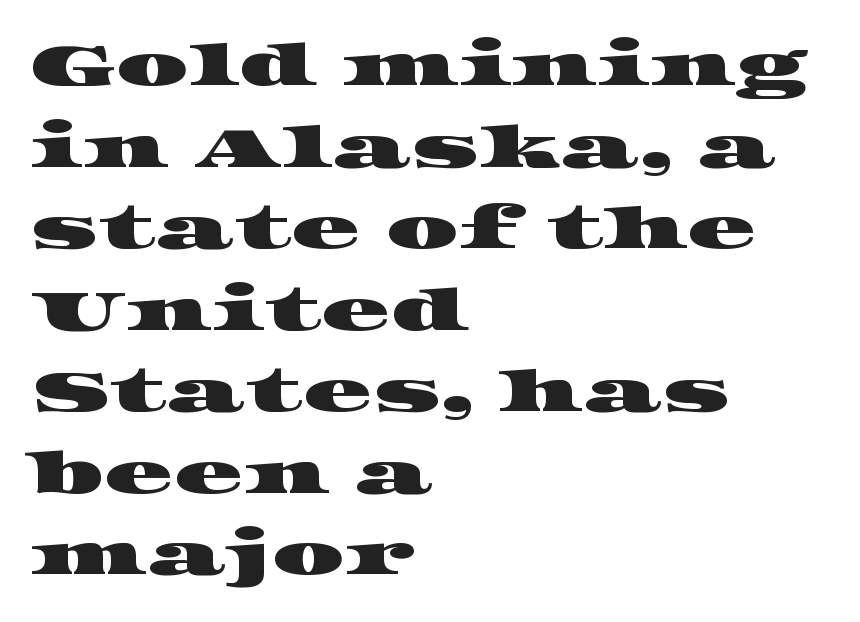
The image shows 57 px wide serif type; set left-aligned, normal line spacing (1.43x), normal letter spacing, not underlined; high stroke contrast and a large x-height.
